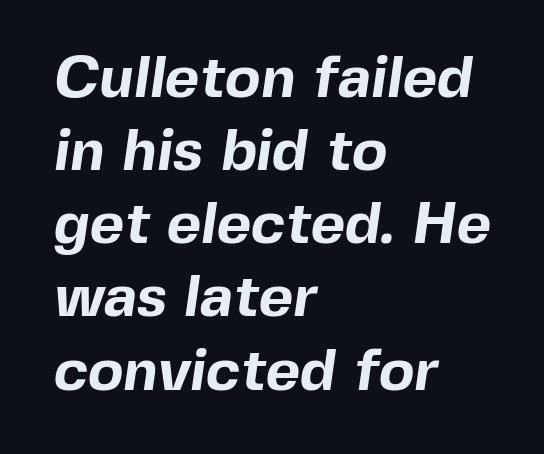
{"serif": "no", "bold": "yes", "weight": "bold", "width": "normal", "x_height": "medium", "monospaced": "no", "underline": "no", "align": "left", "line_spacing_ratio": 1.24, "letter_spacing": "normal", "letter_spacing_em": 0.0, "glyph_px": 59}
